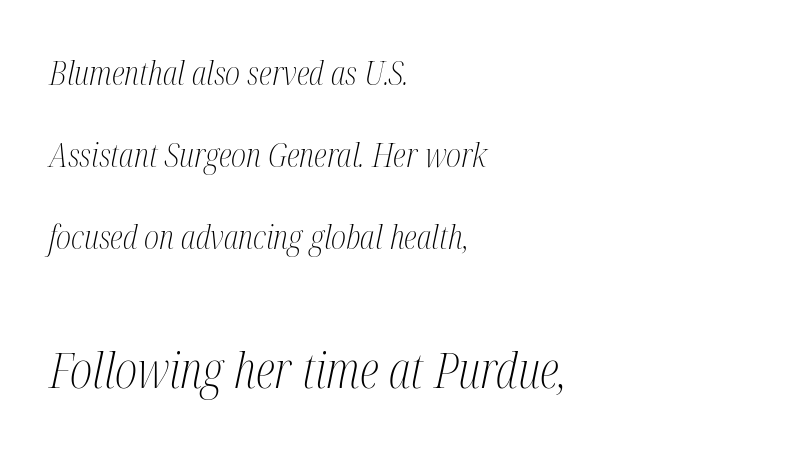
There is no visible air inserted between adjacent glyphs. What kind of face is this? One with serifs. Stroke mass is kept to a normal reading level or below. Character size in the trailing block exceeds that of the leading block. Looks like regular typesetting: each glyph gets only the width it needs. In CSS terms this would be text-align: left.
